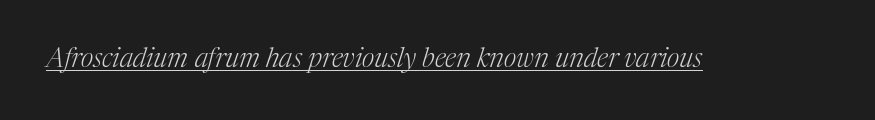
Looking at the ascenders, they clearly lean. Caption: lettering with a line underneath. Compared with a typical body face, this is equally light or lighter still. Students, note that the glyphs here touch the page at normal intervals.
